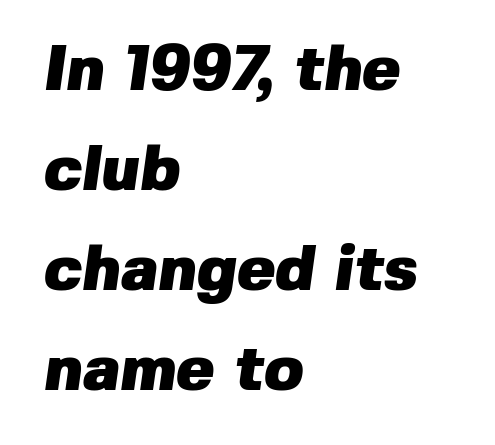
The image shows 64 px heavy sans-serif type; set left-aligned, normal line spacing (1.56x), normal letter spacing, not underlined; low stroke contrast and a medium x-height.
